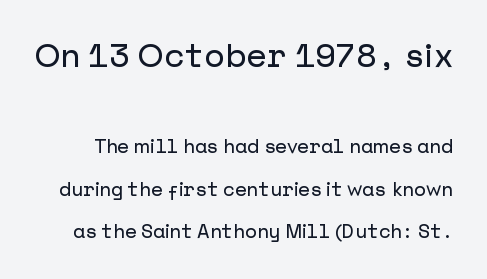
{"serif": "no", "italic": "no", "width": "normal", "stroke_contrast": "low", "x_height": "medium", "underline": "no", "line_spacing": "loose", "line_spacing_ratio": 2.24, "letter_spacing": "normal", "letter_spacing_em": 0.0, "larger_block": "first", "size_ratio": 1.74, "glyph_px": 33}
